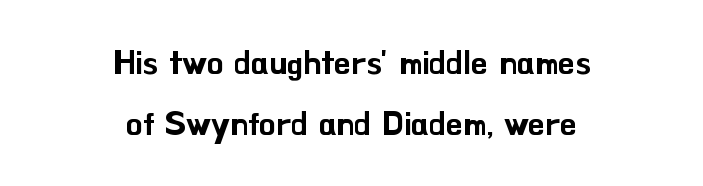
The image shows 33 px sans-serif type, upright; set centered, line spacing 1.85x, normal letter spacing, not underlined; low stroke contrast and a small x-height.
